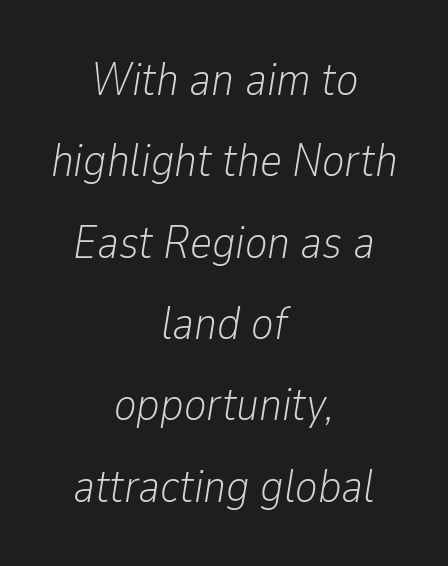
The image shows 47 px light, condensed type, italic (leaning right); set centered, line spacing 1.73x, normal letter spacing, not underlined; low stroke contrast and a medium x-height.
